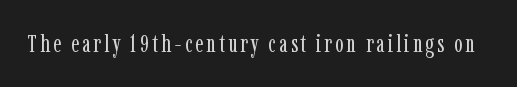
The image shows 25 px text type, upright; set not underlined.
